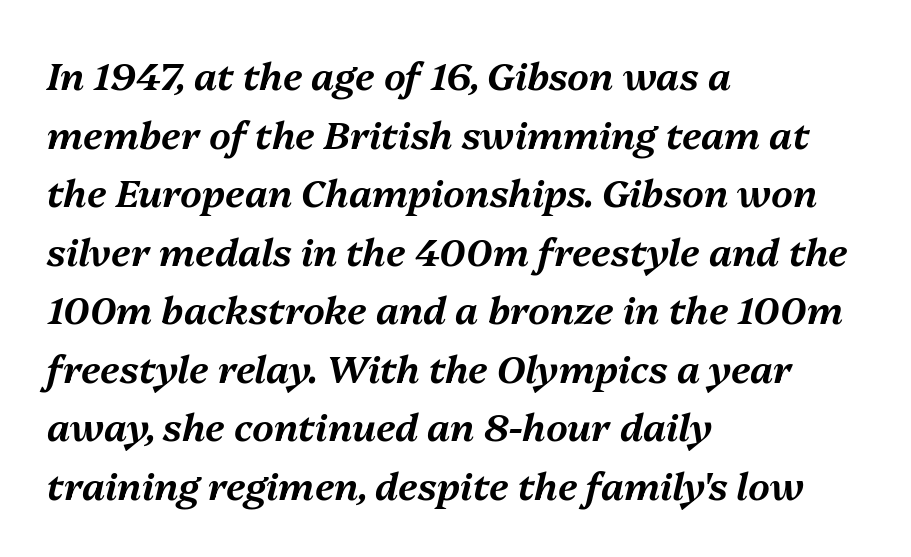
Q: Is the text italic (slanted)? A: Yes, it leans right by about 13 degrees.
Q: Is the text underlined? A: No.
Q: How is the paragraph aligned? A: Left-aligned.
Q: Is the spacing between letters normal or unusually wide? A: Normal.
Q: Is the spacing between lines tight, normal or loose? A: Normal.
Q: Width (condensed, normal, or wide)? A: Normal.
Q: Stroke contrast? A: Medium.
Q: x-height? A: Medium.
Q: Monospaced? A: No.
